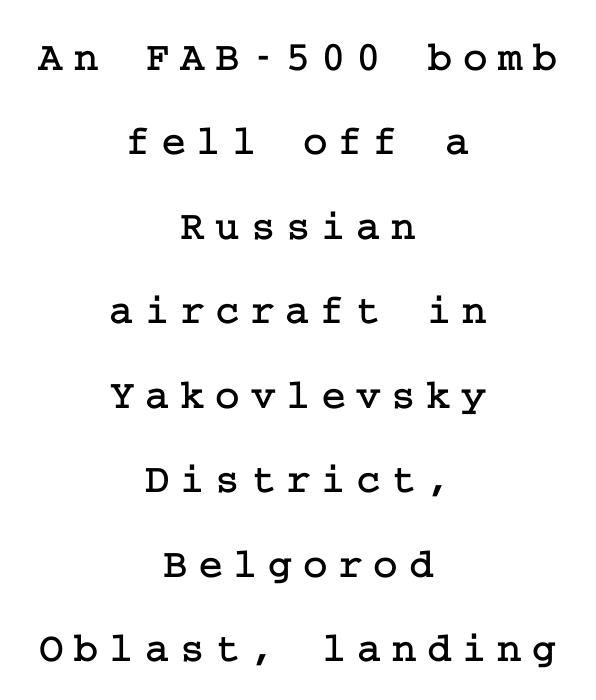
Q: Is the text italic (slanted)? A: No, it is upright.
Q: Is the typeface a serif or a sans-serif typeface? A: Serif.
Q: Is the text underlined? A: No.
Q: How is the paragraph aligned? A: Centered.
Q: Is the spacing between letters normal or unusually wide? A: Unusually wide.
Q: Is the spacing between lines tight, normal or loose? A: Loose.
Q: Width (condensed, normal, or wide)? A: Normal.
Q: Stroke contrast? A: Low.
Q: x-height? A: Medium.
